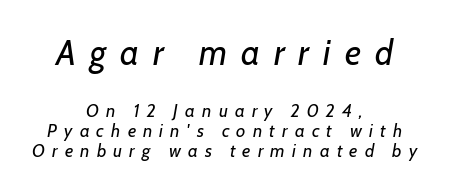
The image shows 35 px regular-weight type, italic (leaning right); set centered, tight line spacing (1.13x), unusually wide letter spacing (+0.4 em), not underlined; the first (top) block is 1.94x larger; low stroke contrast and a medium x-height.
